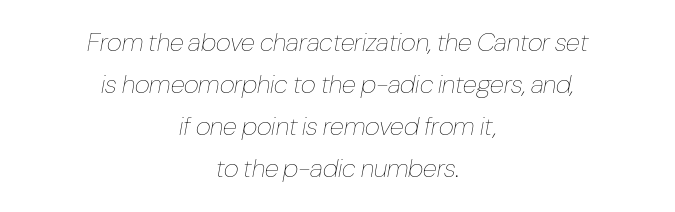
The lines are quadded center. The strip under each line holds only bare page. Nobody touched the tracking dial on this one. Heft: none added — not bold. These lines were composed using italics.
